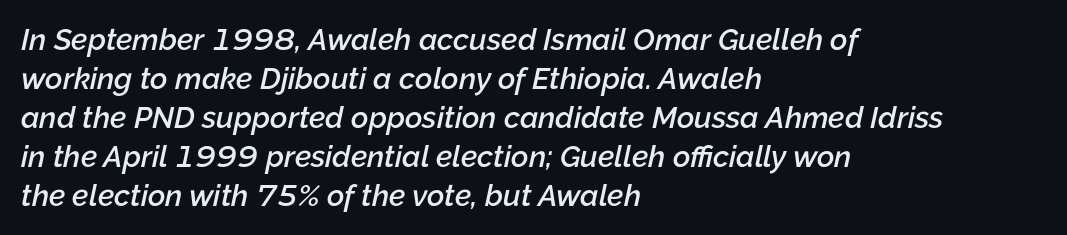
The image shows 30 px semibold type, italic (leaning right); set left-aligned, normal line spacing (1.3x), normal letter spacing, not underlined; low stroke contrast and a medium x-height.
